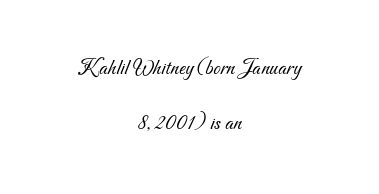
Q: Is the text bold? A: No.
Q: Is the text underlined? A: No.
Q: How is the paragraph aligned? A: Centered.
Q: Is the spacing between letters normal or unusually wide? A: Normal.
Q: Is the spacing between lines tight, normal or loose? A: Loose.
